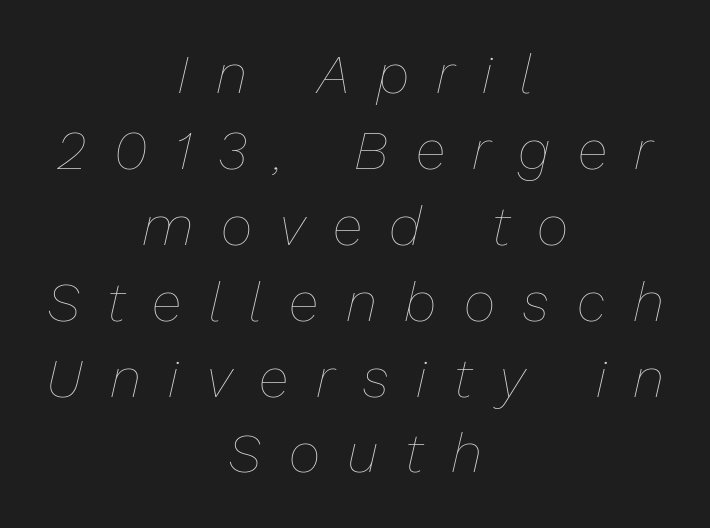
Q: Is the text bold? A: No.
Q: Is the text italic (slanted)? A: Yes, it leans right by about 13 degrees.
Q: Is the text underlined? A: No.
Q: How is the paragraph aligned? A: Centered.
Q: Is the spacing between letters normal or unusually wide? A: Unusually wide.
Q: Is the spacing between lines tight, normal or loose? A: Normal.
Q: Width (condensed, normal, or wide)? A: Normal.
Q: Stroke contrast? A: Low.
Q: x-height? A: Medium.
Q: Monospaced? A: No.
